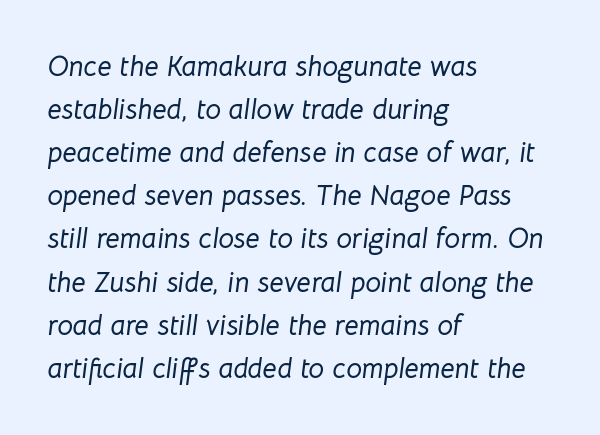
Honestly, there is no underline to notice here at all. Would a proofreader flag this as italicized? Yes. The setting favours the left margin, as ordinary paragraphs usually do. This sample uses plain, unmodified letter spacing. Evenly set lines give the paragraph a standard silhouette.
